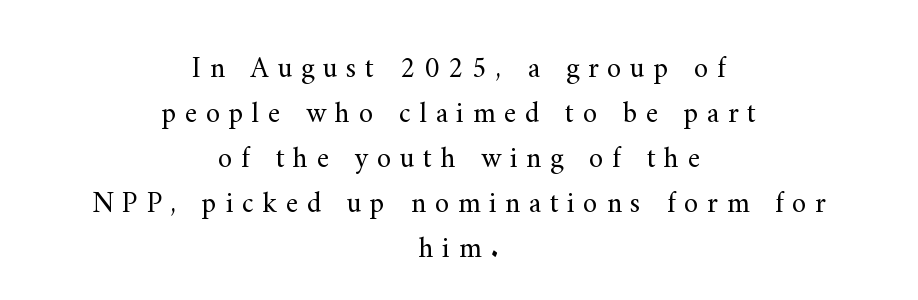
The image shows 29 px regular-weight serif type, upright; set centered, normal line spacing (1.55x), unusually wide letter spacing (+0.3 em), not underlined; medium stroke contrast and a small x-height.
